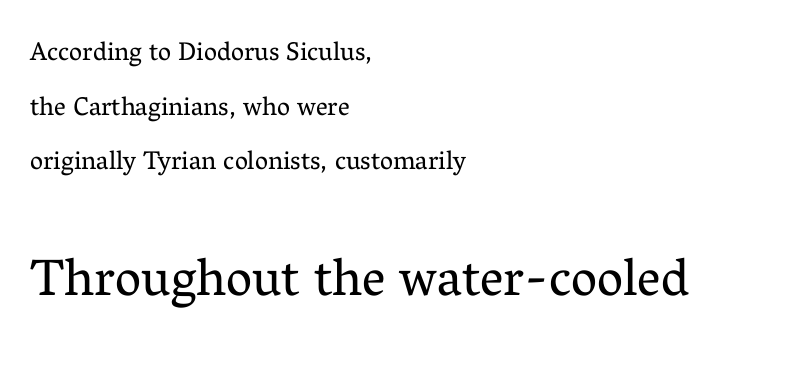
Q: Is the text bold? A: No.
Q: Is the text italic (slanted)? A: No, it is upright.
Q: Is the typeface a serif or a sans-serif typeface? A: Serif.
Q: Is the text underlined? A: No.
Q: How is the paragraph aligned? A: Left-aligned.
Q: Is the spacing between letters normal or unusually wide? A: Normal.
Q: Is the spacing between lines tight, normal or loose? A: Loose.
Q: Which block of text is set in a larger size, the first (top) or the second (bottom)? A: The second (bottom) one.
Q: Width (condensed, normal, or wide)? A: Normal.
Q: Stroke contrast? A: Medium.
Q: x-height? A: Medium.
Q: Monospaced? A: No.
